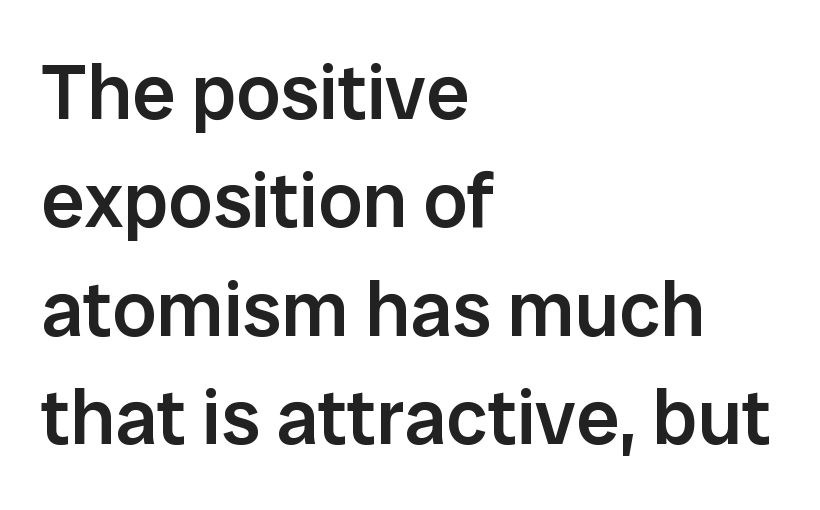
Font category for this specimen: sans-serif. A typesetter would mark this as roman, not italic. Typesetter's note: demi weight, one step under bold. Each line starts at the same left margin while the right side varies. These lines keep a tight, regular rhythm from letter to letter. Successive baselines arrive at the customary interval.
